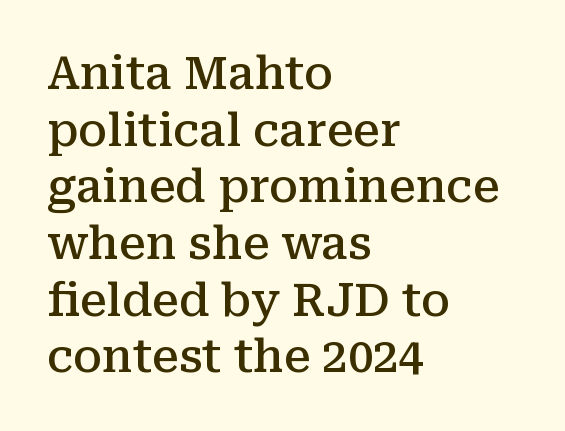
The image shows 45 px semibold serif type, upright; set left-aligned, normal line spacing (1.26x), normal letter spacing, not underlined; medium stroke contrast and a medium x-height.
